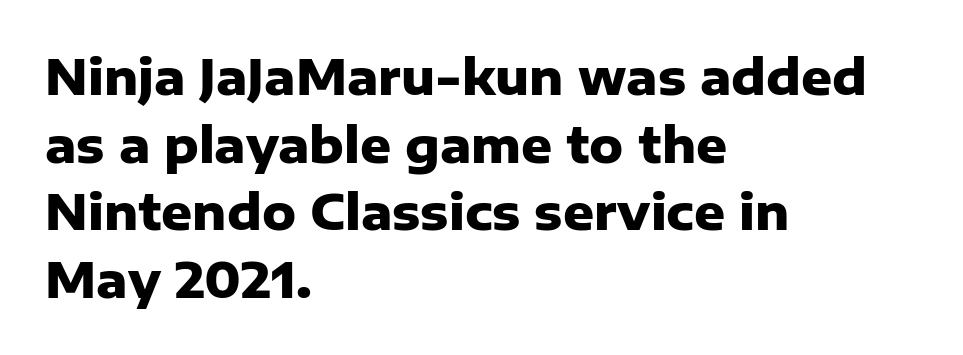
Proportional: the letters do not fall into vertical columns. The space directly below the letters is spotless. Notice how the passage keeps a crisp vertical edge on the left only. Letterform terminals end flat and unadorned throughout the passage.
